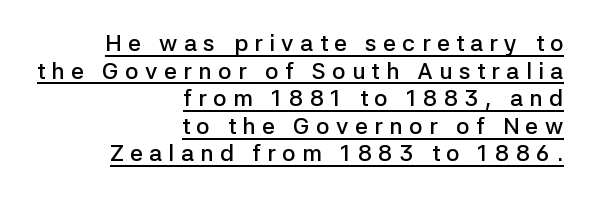
The image shows 23 px text type, upright; set right-aligned, line spacing 1.2x, unusually wide letter spacing (+0.28 em), underlined.
